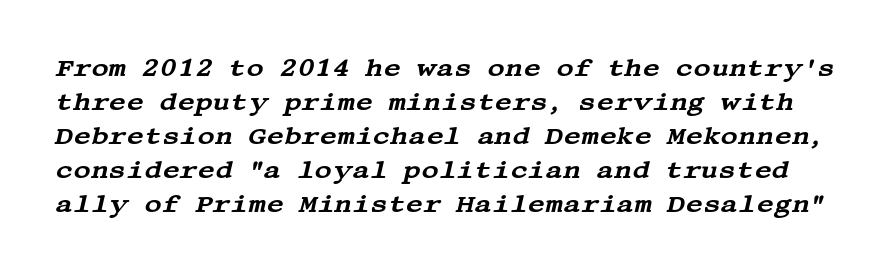
The image shows 24 px text type, italic (leaning right); set normal line spacing (1.42x), normal letter spacing, not underlined.
